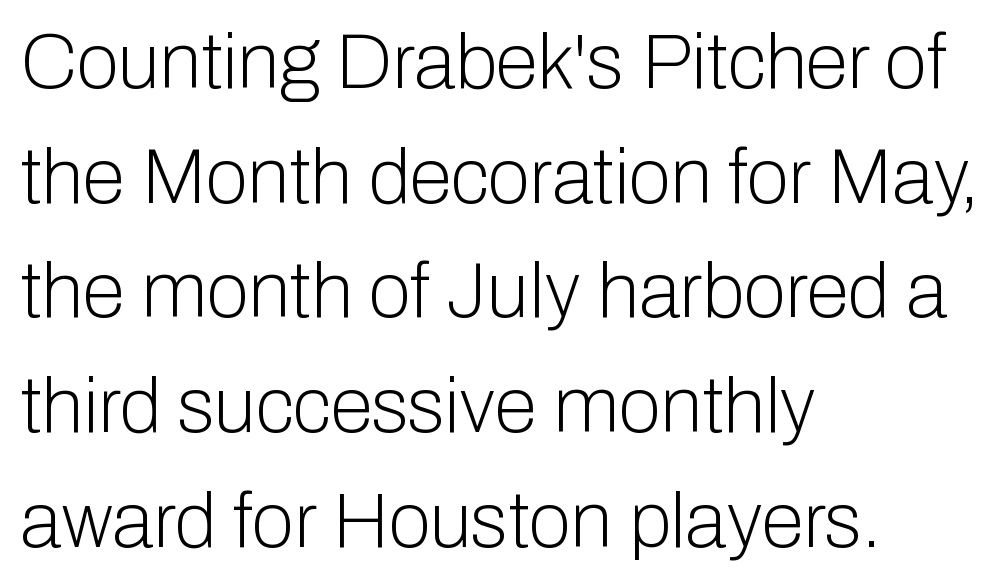
Q: Is the text bold? A: No.
Q: Is the text italic (slanted)? A: No, it is upright.
Q: Is the typeface a serif or a sans-serif typeface? A: Sans-serif.
Q: Is the text underlined? A: No.
Q: How is the paragraph aligned? A: Left-aligned.
Q: Is the spacing between letters normal or unusually wide? A: Normal.
Q: Is the spacing between lines tight, normal or loose? A: Normal.
Q: Width (condensed, normal, or wide)? A: Normal.
Q: Stroke contrast? A: Low.
Q: x-height? A: Medium.
Q: Monospaced? A: No.
